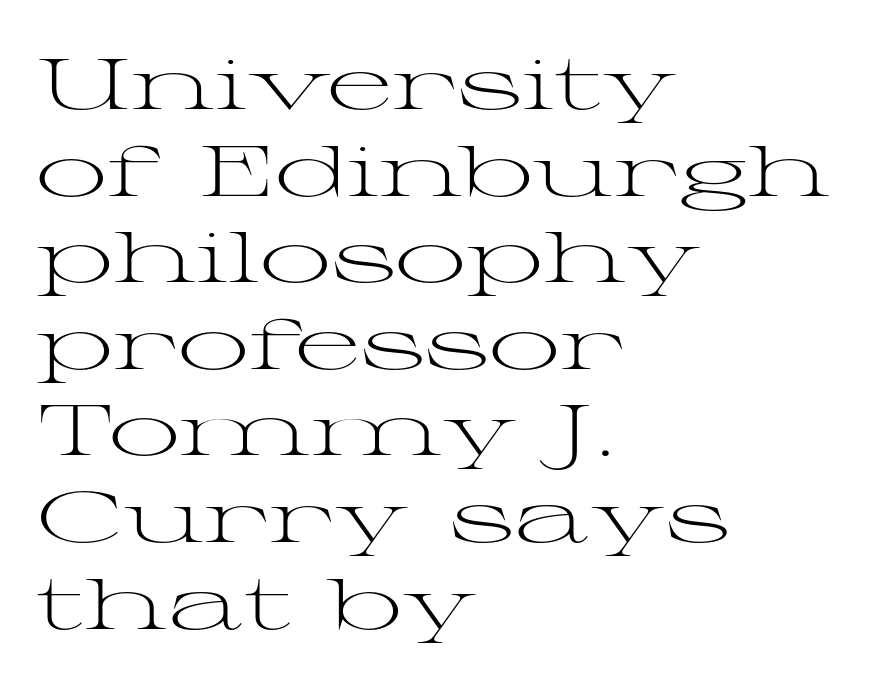
{"serif": "yes", "italic": "no", "bold": "no", "weight": "light", "width": "wide", "stroke_contrast": "medium", "x_height": "medium", "monospaced": "no", "underline": "no", "align": "left", "line_spacing_ratio": 1.22, "letter_spacing": "normal", "letter_spacing_em": 0.0, "glyph_px": 71}
